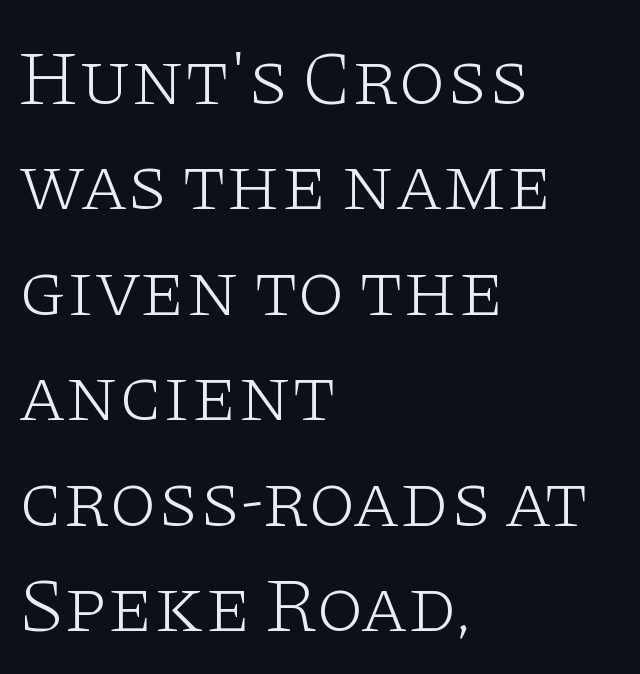
Q: Is the text bold? A: No.
Q: Is the text italic (slanted)? A: No, it is upright.
Q: Is the typeface a serif or a sans-serif typeface? A: Serif.
Q: Is the text underlined? A: No.
Q: How is the paragraph aligned? A: Left-aligned.
Q: Is the spacing between letters normal or unusually wide? A: Normal.
Q: Is the spacing between lines tight, normal or loose? A: Normal.
Q: Width (condensed, normal, or wide)? A: Wide.
Q: Stroke contrast? A: Low.
Q: x-height? A: Large.
Q: Monospaced? A: No.
